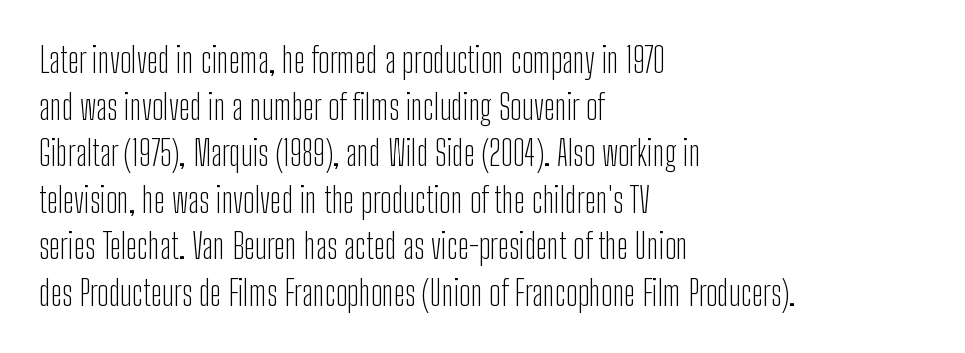
The image shows 34 px light, condensed sans-serif type, upright; set left-aligned, normal line spacing (1.37x), normal letter spacing, not underlined; low stroke contrast and a medium x-height.
